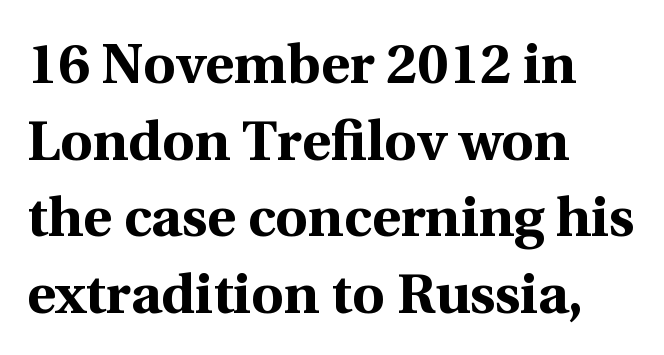
The typesetting leans heavy: a genuine bold. Posture: upright roman. Unmarked baselines from the first word to the last. These lines keep a tight, regular rhythm from letter to letter. Proportional: the letters do not fall into vertical columns.
